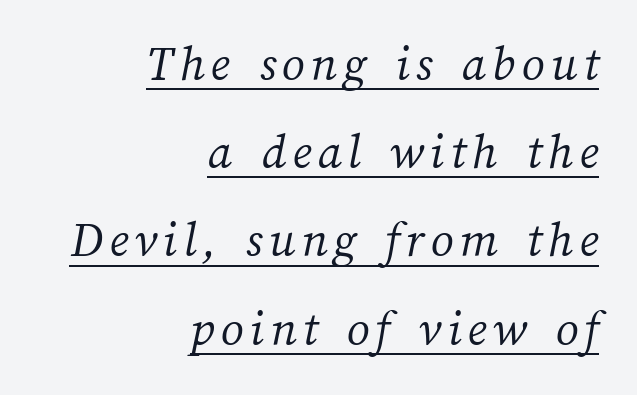
Quick note: underline on. The passage shown is typed in a proportional face where columns would drift. No chunkiness to these letters — they're not bold. The ragged edge is on the left, which tells us the setting is flush right.
